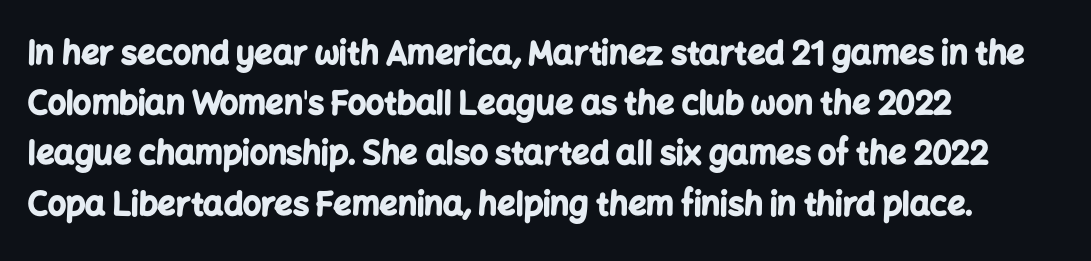
Q: Is the text bold? A: Yes.
Q: Is the text italic (slanted)? A: No, it is upright.
Q: Is the typeface a serif or a sans-serif typeface? A: Sans-serif.
Q: Is the text underlined? A: No.
Q: How is the paragraph aligned? A: Left-aligned.
Q: Is the spacing between letters normal or unusually wide? A: Normal.
Q: Is the spacing between lines tight, normal or loose? A: Normal.
Q: Width (condensed, normal, or wide)? A: Normal.
Q: Stroke contrast? A: Low.
Q: x-height? A: Medium.
Q: Monospaced? A: No.
